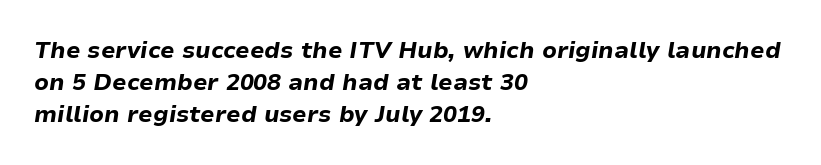
Q: Is the text bold? A: Yes.
Q: Is the text italic (slanted)? A: Yes, it leans right by about 9 degrees.
Q: Is the text underlined? A: No.
Q: How is the paragraph aligned? A: Left-aligned.
Q: Is the spacing between letters normal or unusually wide? A: Normal.
Q: Is the spacing between lines tight, normal or loose? A: Normal.
